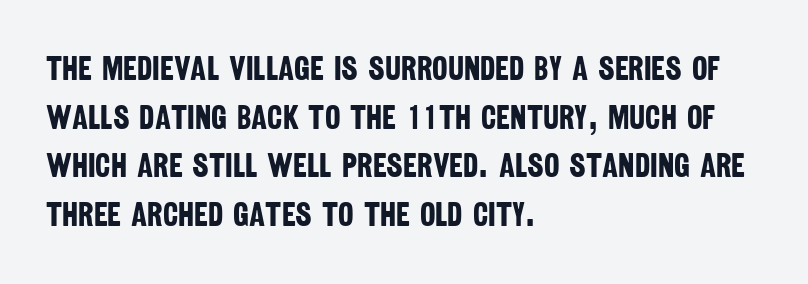
{"serif": "no", "bold": "yes", "weight": "bold", "width": "condensed", "stroke_contrast": "low", "x_height": "large", "monospaced": "no", "underline": "no", "align": "left", "line_spacing": "normal", "line_spacing_ratio": 1.47, "letter_spacing": "normal", "letter_spacing_em": 0.0, "glyph_px": 33}
